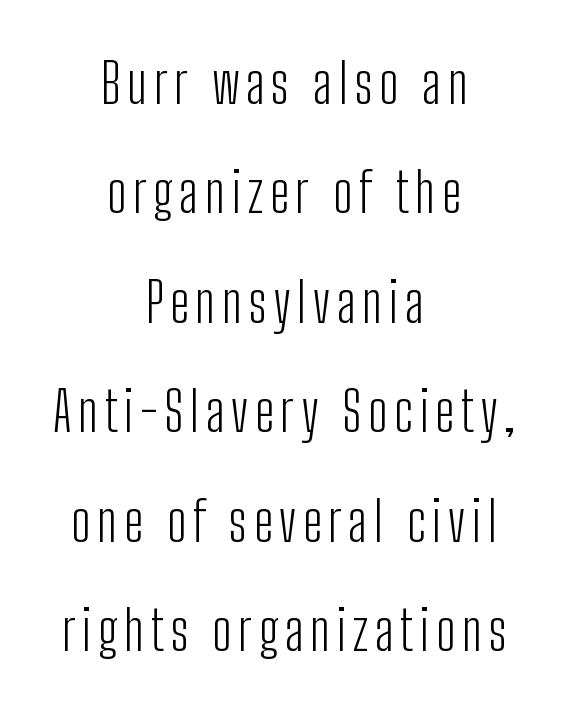
{"serif": "no", "italic": "no", "bold": "no", "weight": "light", "width": "condensed", "stroke_contrast": "low", "x_height": "medium", "monospaced": "no", "underline": "no", "align": "center", "line_spacing": "loose", "line_spacing_ratio": 1.99, "glyph_px": 55}
